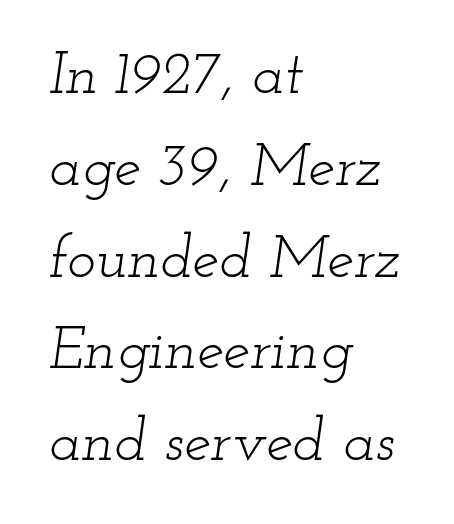
Q: Is the text bold? A: No.
Q: Is the text italic (slanted)? A: Yes, it leans right by about 12 degrees.
Q: Is the typeface a serif or a sans-serif typeface? A: Serif.
Q: Is the text underlined? A: No.
Q: How is the paragraph aligned? A: Left-aligned.
Q: Is the spacing between letters normal or unusually wide? A: Normal.
Q: Is the spacing between lines tight, normal or loose? A: Normal.
Q: Width (condensed, normal, or wide)? A: Wide.
Q: Stroke contrast? A: Low.
Q: x-height? A: Small.
Q: Monospaced? A: No.
